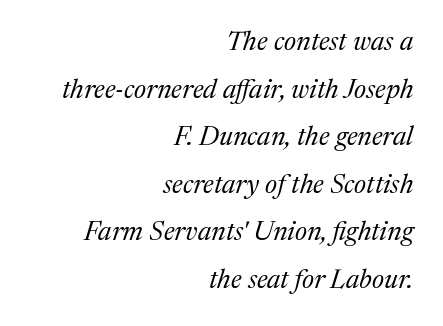
{"italic": "yes", "lean": "right", "slant_degrees": 17, "bold": "no", "underline": "no", "align": "right", "line_spacing_ratio": 1.76, "letter_spacing": "normal", "letter_spacing_em": 0.0, "glyph_px": 27}
